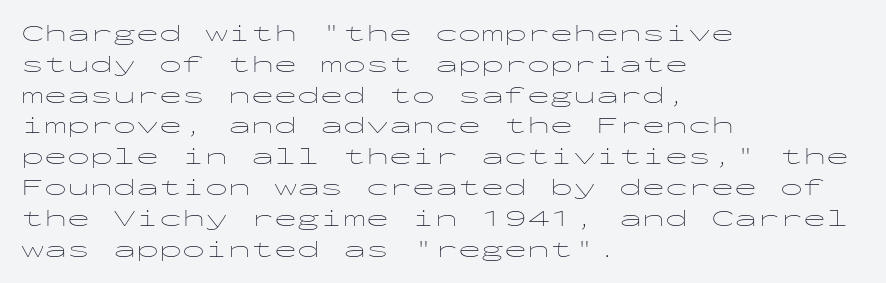
The image shows 23 px text type, upright; set left-aligned, normal line spacing (1.34x), normal letter spacing, not underlined.
